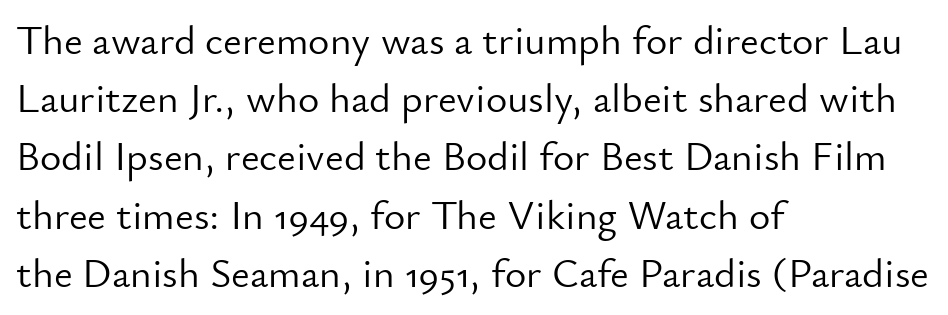
Is the type heavy? It reads as light-to-regular instead. In CSS terms this would be text-align: left. Each letter keeps its own natural width here, so spacing adapts to shape. Caption: standard tracking, unaltered.
